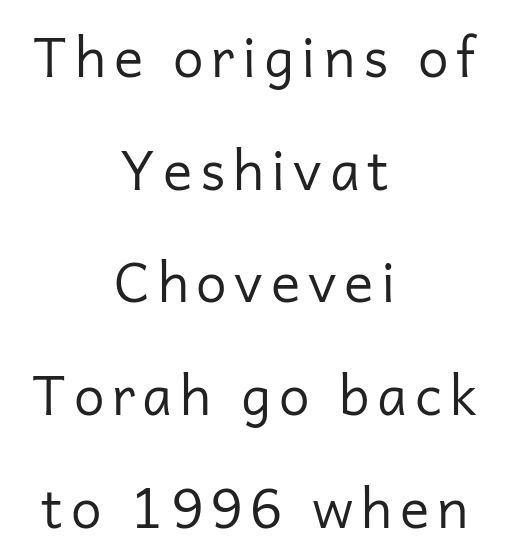
In terms of leading, this rendering errs on the spacious side. The type sits square on the baseline with zero lean. Think of a printed novel: that variable character pitch is what you see here. The type family on display is of the sans-serif kind. The zone under the glyphs is completely vacant.
